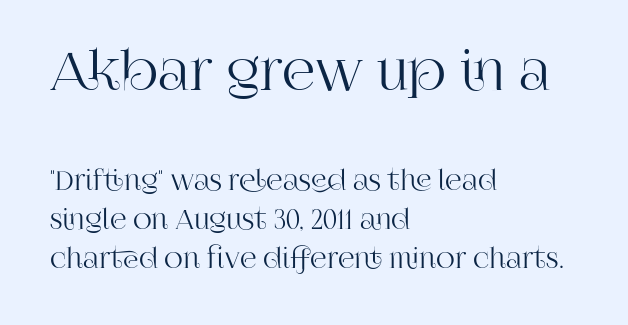
The passage shown has conventional tracking throughout. Regular leading. A typesetter would call this proportional, since set widths differ per character. A serif font was chosen for this passage.
